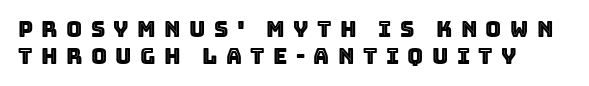
The image shows 22 px text type, upright; set line spacing 1.22x, unusually wide letter spacing (+0.38 em), not underlined.
